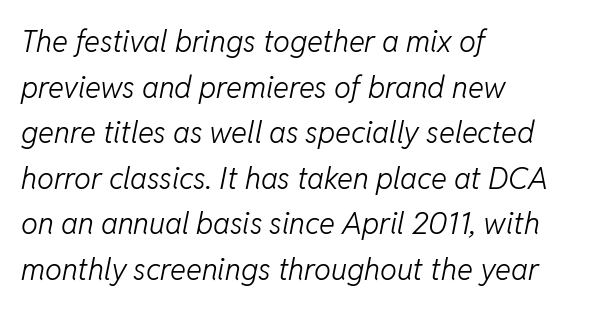
The specimen reads as italic at a glance. Honestly, there is no underline to notice here at all. Where is the straight margin? On the left. Stem width sits at or under what a default text font uses.
